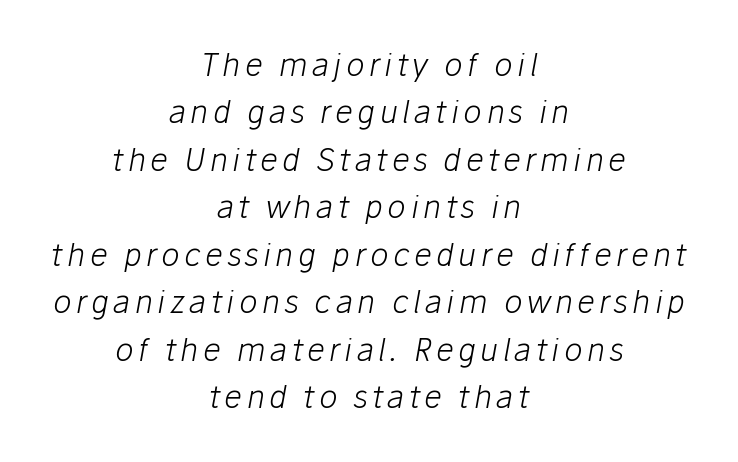
Q: Is the text bold? A: No.
Q: Is the text italic (slanted)? A: Yes, it leans right by about 10 degrees.
Q: Is the text underlined? A: No.
Q: How is the paragraph aligned? A: Centered.
Q: Is the spacing between lines tight, normal or loose? A: Normal.
Q: Width (condensed, normal, or wide)? A: Normal.
Q: Stroke contrast? A: Low.
Q: x-height? A: Medium.
Q: Monospaced? A: No.
